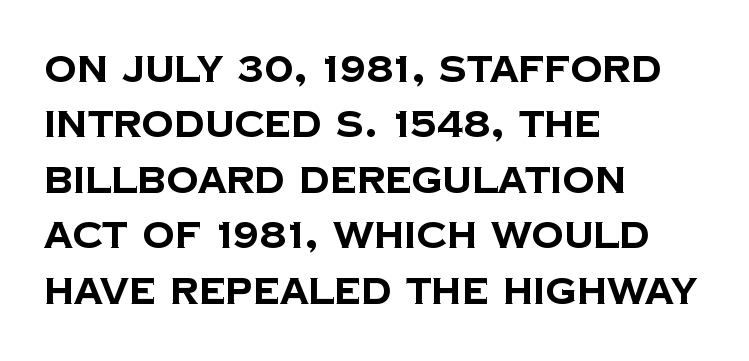
Q: Is the text bold? A: Yes.
Q: Is the typeface a serif or a sans-serif typeface? A: Sans-serif.
Q: Is the text underlined? A: No.
Q: How is the paragraph aligned? A: Left-aligned.
Q: Is the spacing between letters normal or unusually wide? A: Normal.
Q: Is the spacing between lines tight, normal or loose? A: Normal.
Q: Width (condensed, normal, or wide)? A: Normal.
Q: Stroke contrast? A: Low.
Q: x-height? A: Large.
Q: Monospaced? A: No.
